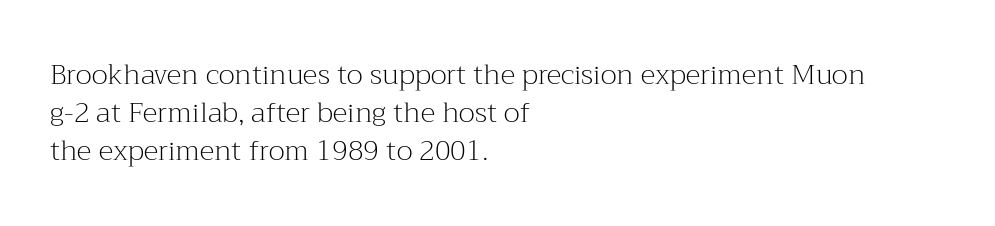
Interline gaps are of average width in this sample. Each letter's strokes conclude with small projecting serifs. Notice how the passage keeps a crisp vertical edge on the left only. Caption: face not bold, strokes unweighted. How are the letters spaced? Ordinarily, with no added tracking.
